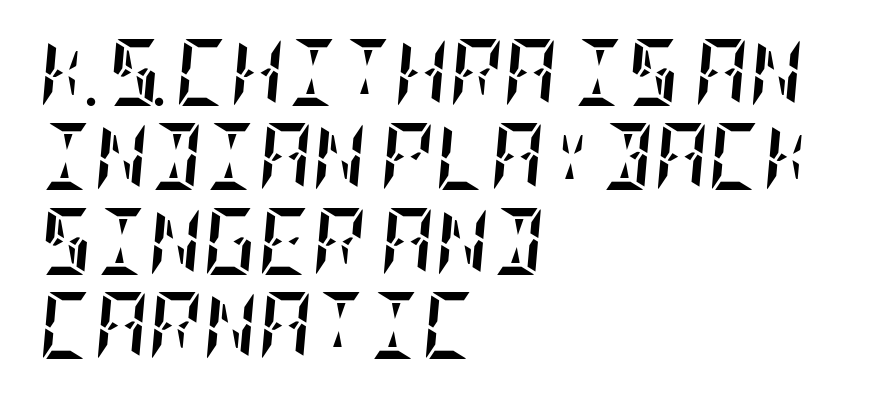
Q: Is the text bold? A: Yes.
Q: Is the text italic (slanted)? A: Yes, it leans right by about 5 degrees.
Q: Is the text underlined? A: No.
Q: How is the paragraph aligned? A: Left-aligned.
Q: Is the spacing between letters normal or unusually wide? A: Normal.
Q: Is the spacing between lines tight, normal or loose? A: Normal.
Q: Width (condensed, normal, or wide)? A: Condensed.
Q: Stroke contrast? A: Low.
Q: x-height? A: Large.
